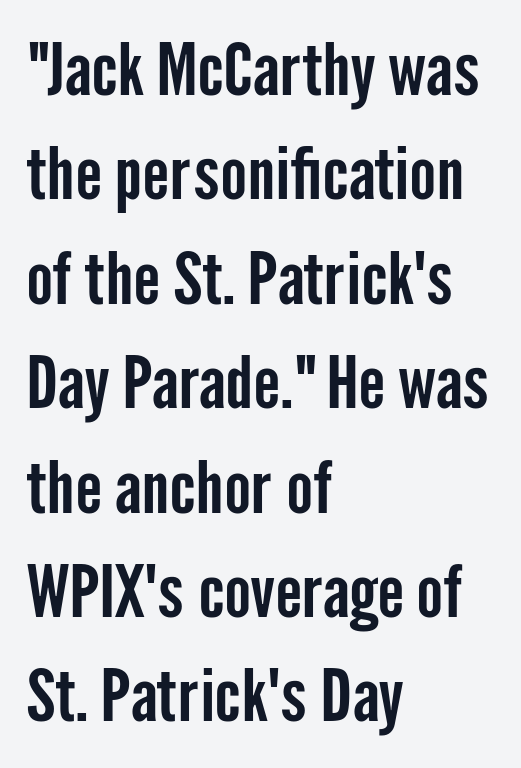
The image shows 72 px condensed sans-serif type, upright; set left-aligned, normal line spacing (1.45x), normal letter spacing, not underlined; low stroke contrast and a medium x-height.
